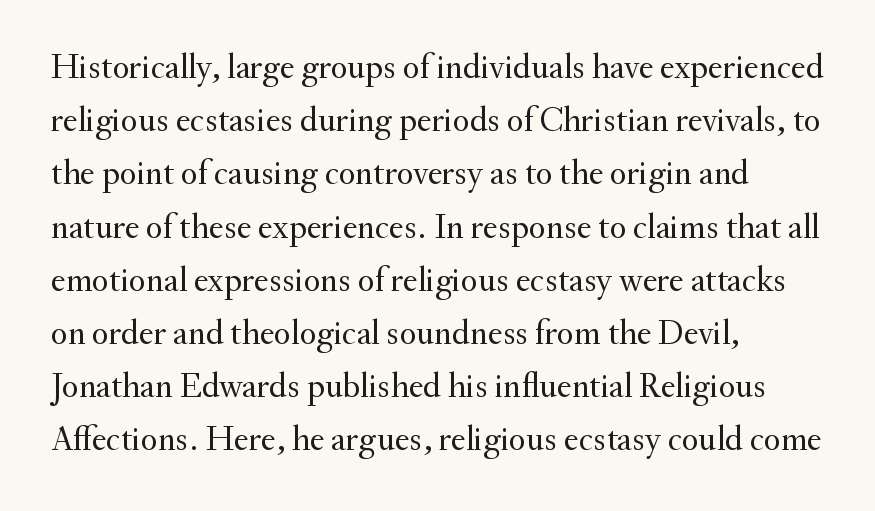
{"serif": "yes", "italic": "no", "bold": "no", "weight": "regular", "width": "normal", "stroke_contrast": "medium", "x_height": "small", "monospaced": "no", "underline": "no", "align": "left", "line_spacing": "normal", "line_spacing_ratio": 1.52, "letter_spacing": "normal", "letter_spacing_em": 0.0, "glyph_px": 35}
